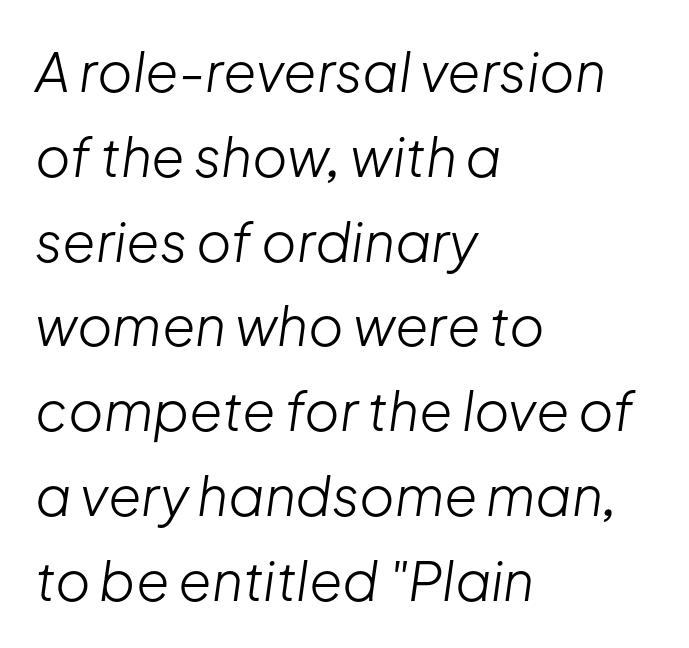
The image shows 54 px light type, italic (leaning right); set left-aligned, normal line spacing (1.57x), normal letter spacing, not underlined; low stroke contrast and a medium x-height.
